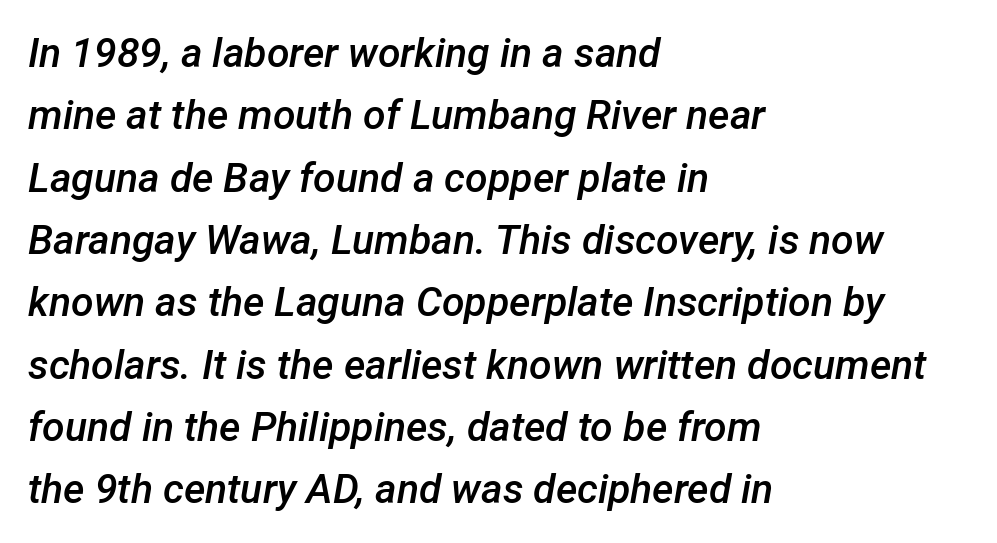
{"italic": "yes", "lean": "right", "slant_degrees": 12, "bold": "semi", "weight": "semibold", "width": "normal", "stroke_contrast": "low", "x_height": "medium", "monospaced": "no", "underline": "no", "align": "left", "line_spacing": "normal", "line_spacing_ratio": 1.52, "letter_spacing": "normal", "letter_spacing_em": 0.0, "glyph_px": 41}
